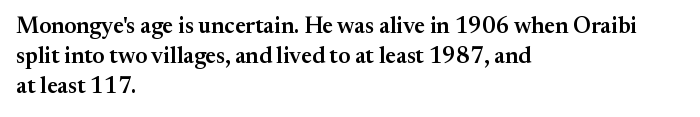
How are the letters spaced? Ordinarily, with no added tracking. Ordinary non-slanted type is in use. Notice the strokes are somewhat thickened but not fully heavy: this is a semibold. Descenders are the only things crossing below the line.
